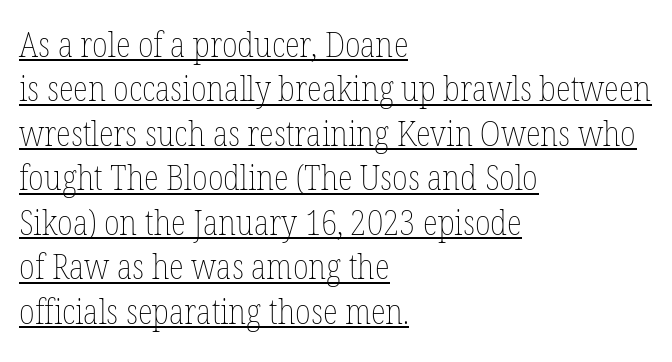
Q: Is the text bold? A: No.
Q: Is the text italic (slanted)? A: No, it is upright.
Q: Is the text underlined? A: Yes.
Q: How is the paragraph aligned? A: Left-aligned.
Q: Is the spacing between letters normal or unusually wide? A: Normal.
Q: Is the spacing between lines tight, normal or loose? A: Normal.
Q: Width (condensed, normal, or wide)? A: Condensed.
Q: Stroke contrast? A: Low.
Q: x-height? A: Medium.
Q: Monospaced? A: No.
